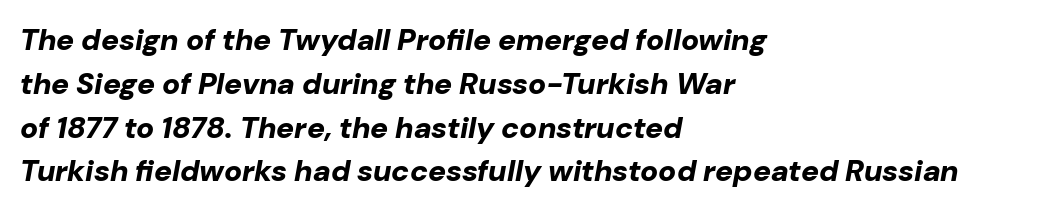
Q: Is the text bold? A: Yes.
Q: Is the text italic (slanted)? A: Yes, it leans right by about 10 degrees.
Q: Is the text underlined? A: No.
Q: How is the paragraph aligned? A: Left-aligned.
Q: Is the spacing between letters normal or unusually wide? A: Normal.
Q: Is the spacing between lines tight, normal or loose? A: Normal.
Q: Width (condensed, normal, or wide)? A: Normal.
Q: Stroke contrast? A: Low.
Q: x-height? A: Medium.
Q: Monospaced? A: No.
